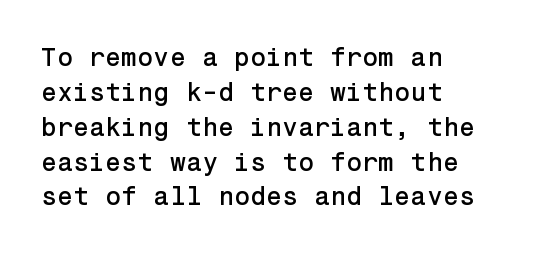
The image shows 26 px text type, upright; set left-aligned, normal line spacing (1.34x), normal letter spacing, not underlined.
